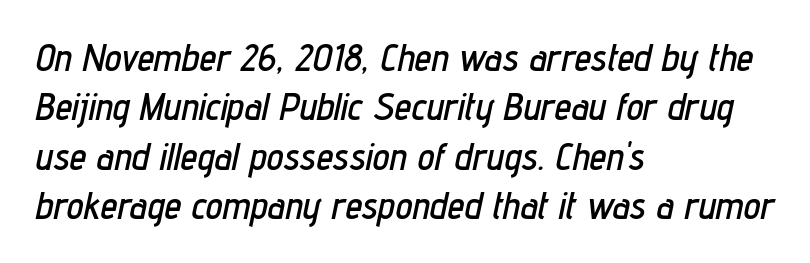
The words here are not underlined. Spacing verdict: proportional, widths tailored to each character. The rendering uses a moderate line-height, typical for paragraphs. Between one letter and the next there's only the usual sliver of space. This is oblique type, the kind used for emphasis or titles.
